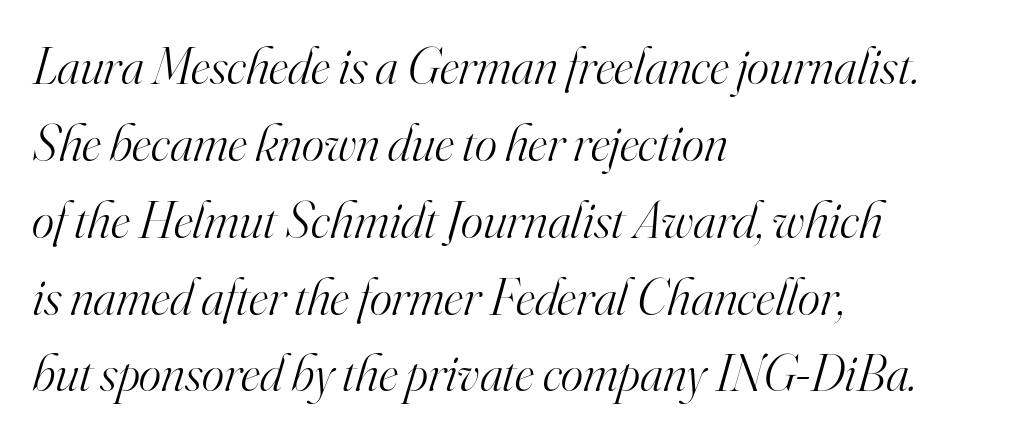
{"serif": "yes", "italic": "yes", "lean": "right", "slant_degrees": 16, "bold": "no", "weight": "light", "width": "normal", "stroke_contrast": "high", "x_height": "small", "monospaced": "no", "underline": "no", "align": "left", "line_spacing": "normal", "line_spacing_ratio": 1.45, "letter_spacing": "normal", "letter_spacing_em": 0.0, "glyph_px": 53}
